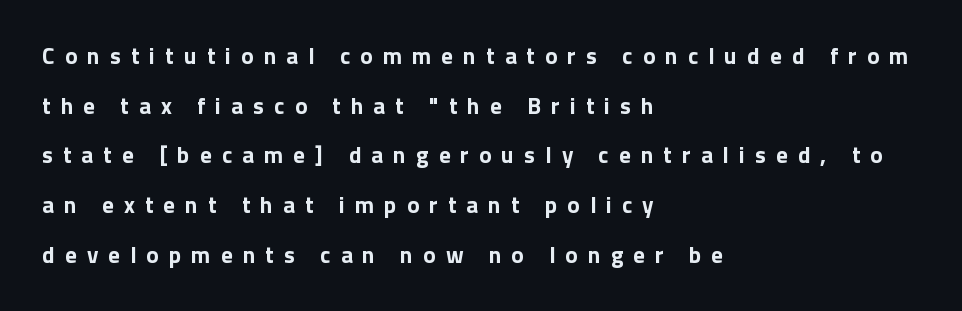
The image shows 23 px bold type, upright; set left-aligned, loose line spacing (2.16x), unusually wide letter spacing (+0.44 em), not underlined.
